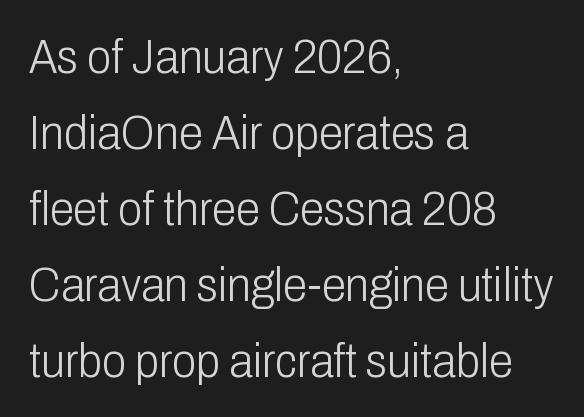
The image shows 49 px light, condensed sans-serif type, upright; set left-aligned, normal line spacing (1.55x), normal letter spacing, not underlined; low stroke contrast and a medium x-height.
